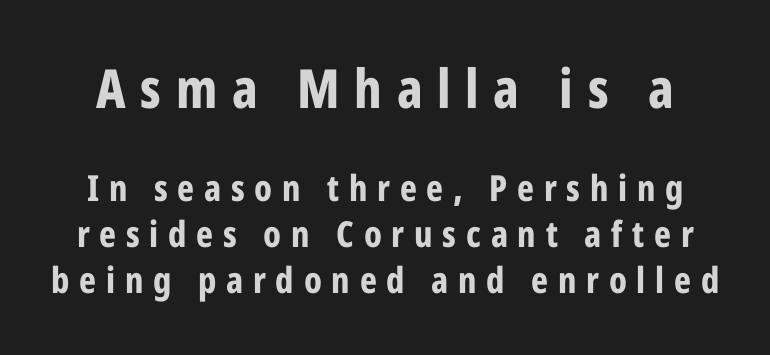
The image shows 54 px bold, condensed sans-serif type, upright; set normal line spacing (1.28x), unusually wide letter spacing (+0.27 em), not underlined; the first (top) block is 1.5x larger; low stroke contrast and a medium x-height.
